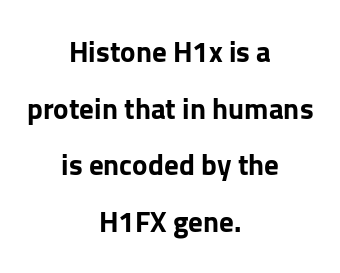
The image shows 29 px bold sans-serif type, upright; set centered, loose line spacing (1.95x), normal letter spacing, not underlined; low stroke contrast and a medium x-height.
